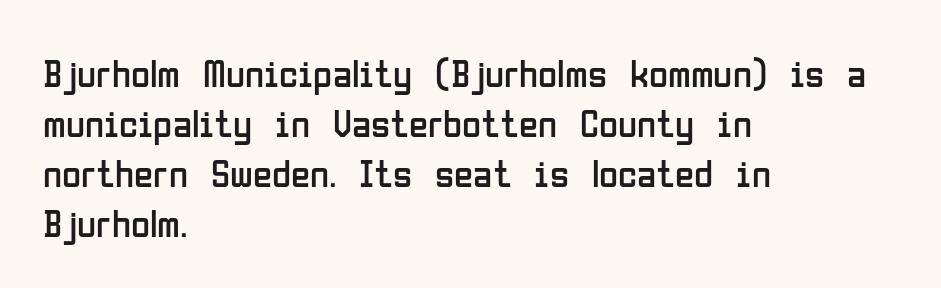
One-word summary of the alignment: left. Summary of vertical rhythm: regular, with standard interline spacing. Each word holds together tightly as a unit, with standard inter-letter gaps. Regarding serifs, this sample does without them. Check under the words: just untouched page.
